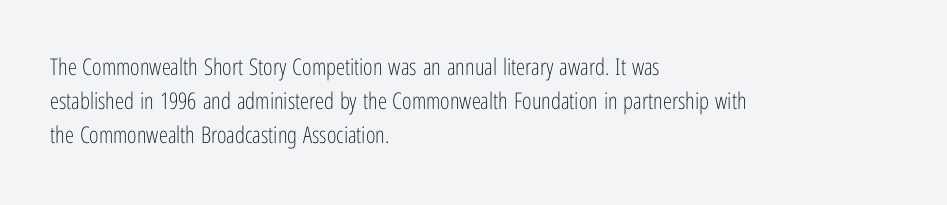
{"italic": "no", "bold": "no", "underline": "no", "align": "left", "line_spacing": "normal", "line_spacing_ratio": 1.48, "letter_spacing": "normal", "letter_spacing_em": 0.0, "glyph_px": 23}
